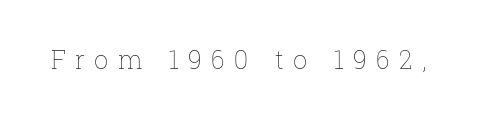
The image shows 25 px text type, upright; set unusually wide letter spacing (+0.37 em), not underlined.
